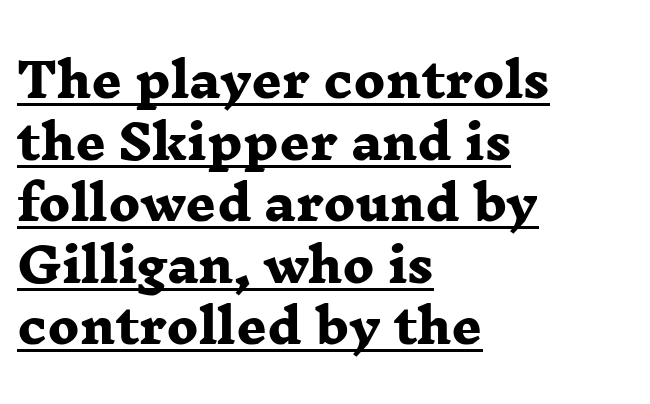
{"serif": "yes", "bold": "yes", "weight": "heavy", "width": "wide", "stroke_contrast": "low", "x_height": "medium", "monospaced": "no", "underline": "yes", "align": "left", "line_spacing": "normal", "line_spacing_ratio": 1.31, "letter_spacing": "normal", "letter_spacing_em": 0.0, "glyph_px": 47}
